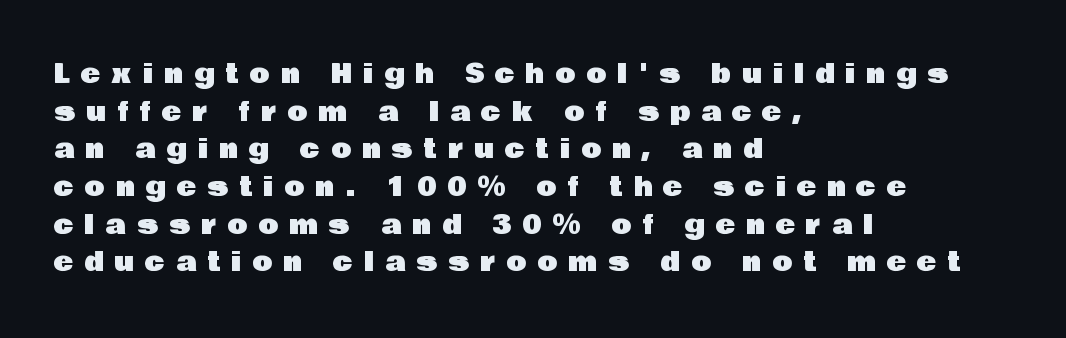
Underline: absent. The letterforms stand isolated, each surrounded by extra space. Characters remain perfectly vertical along every line. Where is the straight margin? On the left.
